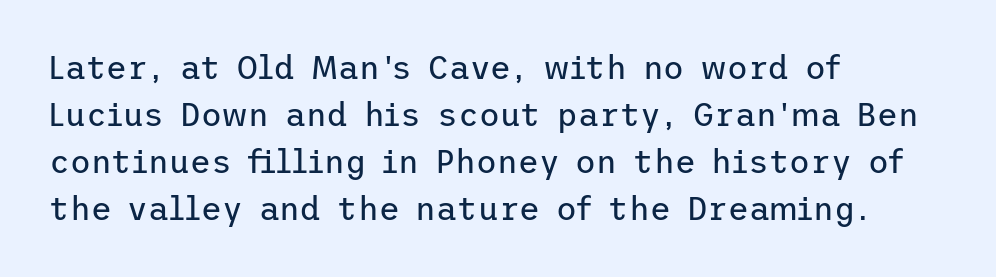
The image shows 32 px regular-weight sans-serif type, upright; set left-aligned, normal line spacing (1.47x), normal letter spacing, not underlined; low stroke contrast and a medium x-height.
